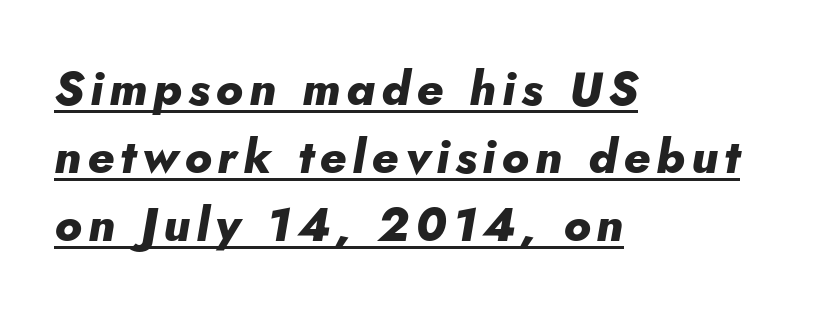
This rendering uses left alignment, leaving the right contour irregular. A typesetter would call this proportional, since set widths differ per character. Each line of the rendering has a horizontal stroke beneath the glyphs. These lines carry a lot of weight — the face is fully bold. Characters are canted at an angle relative to the baseline's perpendicular.
